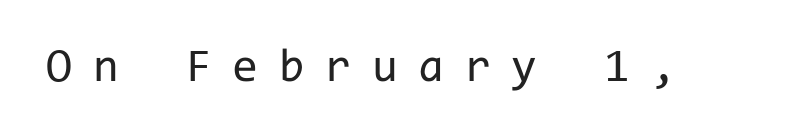
The image shows 47 px regular-weight sans-serif type, upright, monospaced; set unusually wide letter spacing (+0.44 em), not underlined; low stroke contrast and a medium x-height.
